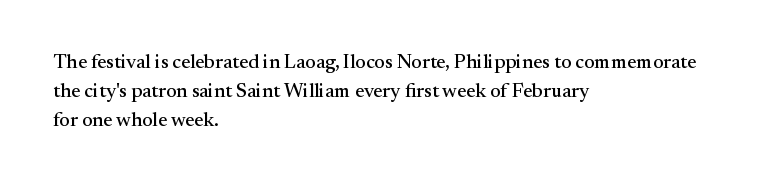
Rows of type keep a routine distance in the vertical direction. Is the block centered? No — it sits flush against the left margin. No italicization has been applied; the sample stays upright. Letters rest on an invisible, unmarked baseline.
